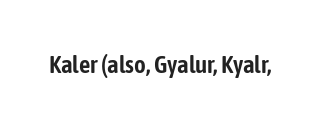
If you drew a line through each stem, it would be perfectly vertical. Characters follow at the spacing the type designer built in. The words here are not underlined.
